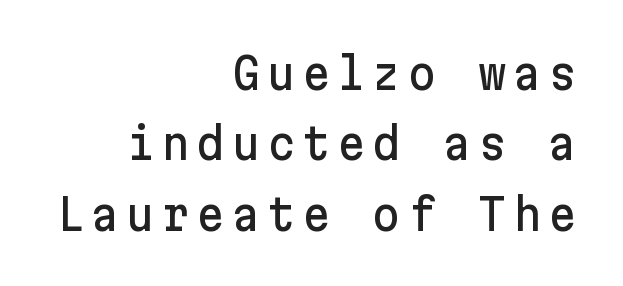
The image shows 44 px sans-serif type, upright; set right-aligned, normal line spacing (1.6x), not underlined; low stroke contrast and a medium x-height.
